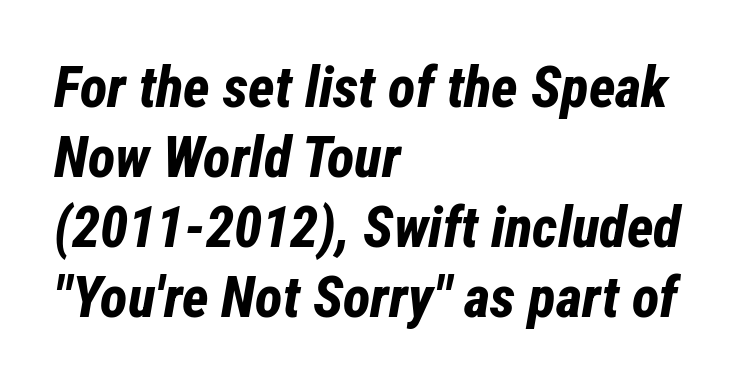
Q: Is the text bold? A: Yes.
Q: Is the text italic (slanted)? A: Yes, it leans right by about 12 degrees.
Q: Is the text underlined? A: No.
Q: How is the paragraph aligned? A: Left-aligned.
Q: Is the spacing between letters normal or unusually wide? A: Normal.
Q: Width (condensed, normal, or wide)? A: Condensed.
Q: Stroke contrast? A: Low.
Q: x-height? A: Medium.
Q: Monospaced? A: No.
